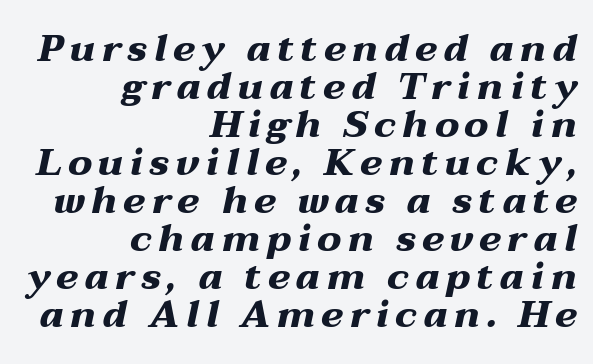
Q: Is the text bold? A: Yes.
Q: Is the text italic (slanted)? A: Yes, it leans right by about 12 degrees.
Q: Is the text underlined? A: No.
Q: How is the paragraph aligned? A: Right-aligned.
Q: Is the spacing between lines tight, normal or loose? A: Tight.
Q: Width (condensed, normal, or wide)? A: Wide.
Q: Stroke contrast? A: Medium.
Q: x-height? A: Medium.
Q: Monospaced? A: No.
